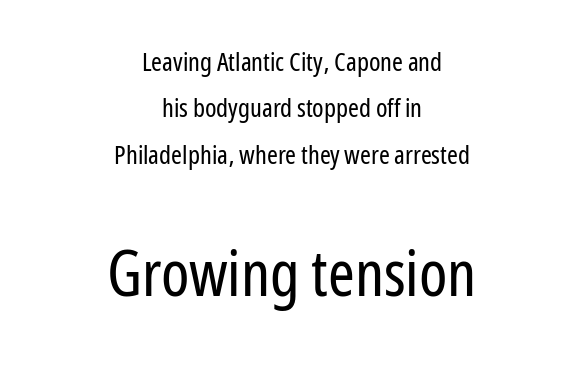
The image shows 64 px regular-weight, condensed sans-serif type, upright; set centered, line spacing 1.78x, normal letter spacing, not underlined; the second (bottom) block is 2.46x larger; low stroke contrast and a medium x-height.
